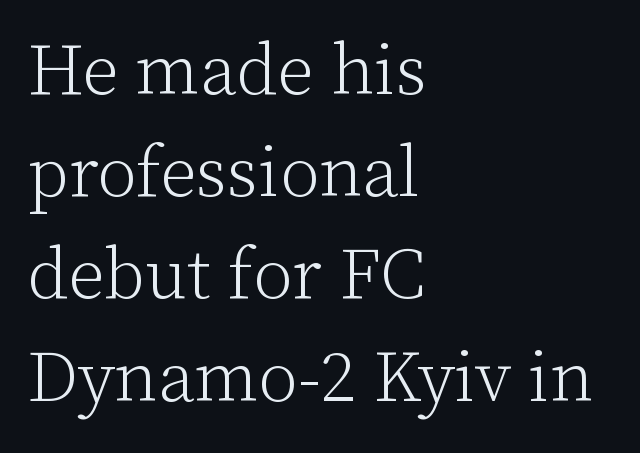
Q: Is the text bold? A: No.
Q: Is the text italic (slanted)? A: No, it is upright.
Q: Is the typeface a serif or a sans-serif typeface? A: Serif.
Q: Is the text underlined? A: No.
Q: How is the paragraph aligned? A: Left-aligned.
Q: Is the spacing between letters normal or unusually wide? A: Normal.
Q: Is the spacing between lines tight, normal or loose? A: Normal.
Q: Width (condensed, normal, or wide)? A: Normal.
Q: Stroke contrast? A: Low.
Q: x-height? A: Medium.
Q: Monospaced? A: No.
